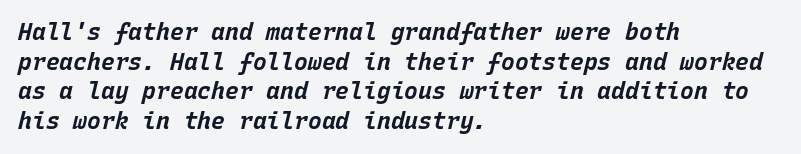
Q: Is the text bold? A: Yes.
Q: Is the text italic (slanted)? A: Yes, it leans right by about 15 degrees.
Q: Is the text underlined? A: No.
Q: How is the paragraph aligned? A: Left-aligned.
Q: Is the spacing between letters normal or unusually wide? A: Normal.
Q: Is the spacing between lines tight, normal or loose? A: Normal.
